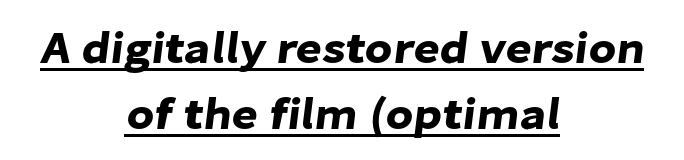
{"serif": "no", "width": "normal", "stroke_contrast": "low", "x_height": "medium", "monospaced": "no", "underline": "yes", "align": "center", "line_spacing": "normal", "line_spacing_ratio": 1.46, "letter_spacing": "normal", "letter_spacing_em": 0.0, "glyph_px": 45}
